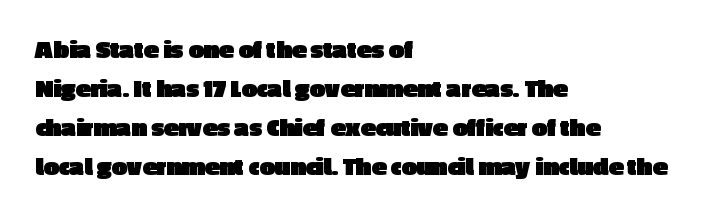
Q: Is the text bold? A: Yes.
Q: Is the text italic (slanted)? A: No, it is upright.
Q: Is the text underlined? A: No.
Q: How is the paragraph aligned? A: Left-aligned.
Q: Is the spacing between letters normal or unusually wide? A: Normal.
Q: Is the spacing between lines tight, normal or loose? A: Normal.
